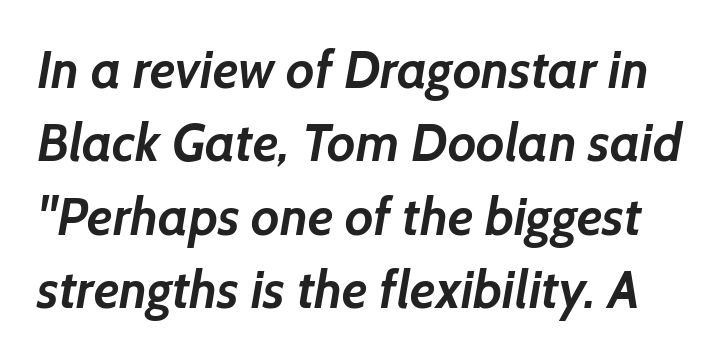
Q: Is the text bold? A: Yes.
Q: Is the typeface a serif or a sans-serif typeface? A: Sans-serif.
Q: Is the text underlined? A: No.
Q: Is the spacing between letters normal or unusually wide? A: Normal.
Q: Is the spacing between lines tight, normal or loose? A: Normal.
Q: Width (condensed, normal, or wide)? A: Normal.
Q: Stroke contrast? A: Low.
Q: x-height? A: Medium.
Q: Monospaced? A: No.
